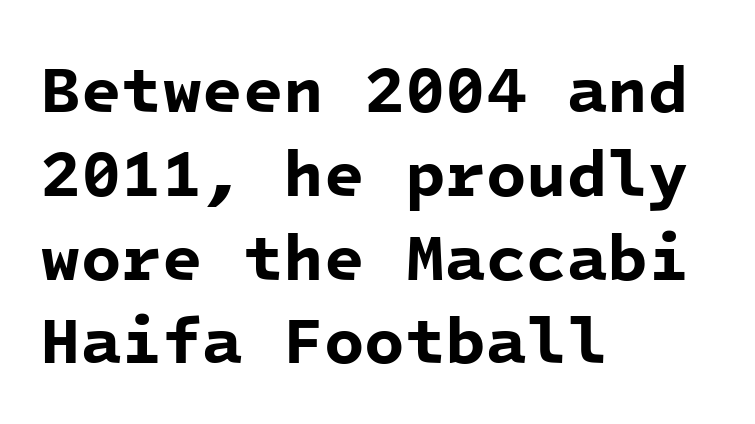
The image shows 66 px bold sans-serif type, monospaced; set left-aligned, normal line spacing (1.27x), normal letter spacing, not underlined; low stroke contrast and a medium x-height.
